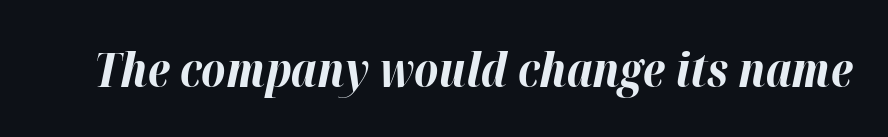
Any mark beneath the type? The region is blank. What weight is shown? A full bold with thick strokes. Note the varied advance widths — an 'i' is clearly narrower than an 'm'. It's the slanting kind of type. The face used here is rendered with its standard letterfit.
